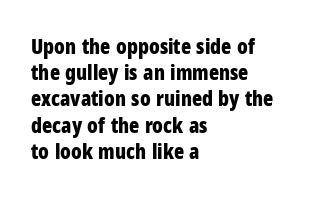
Does the weight exceed regular? Yes, all the way to bold. A typesetter would mark this as roman, not italic. The glyphs are unaccompanied by any horizontal stroke below them. Interline gaps are of average width in this sample. The horizontal fit of the characters is conventional and even.
